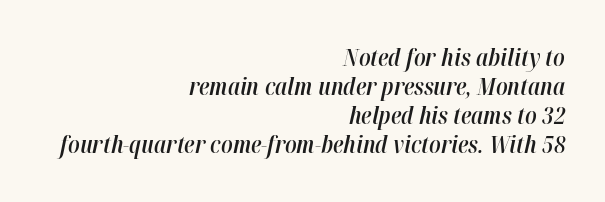
No extra tracking has been applied to these lines. A typesetter would mark this as italic. Each row of text sits above clean, open space. This is moderately heavy type, rendered in semibold.
